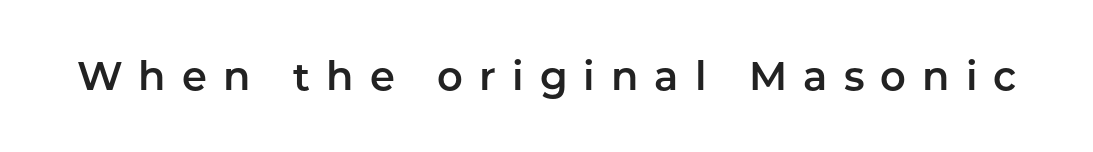
The image shows 40 px sans-serif type, upright; set unusually wide letter spacing (+0.4 em), not underlined; low stroke contrast and a medium x-height.
